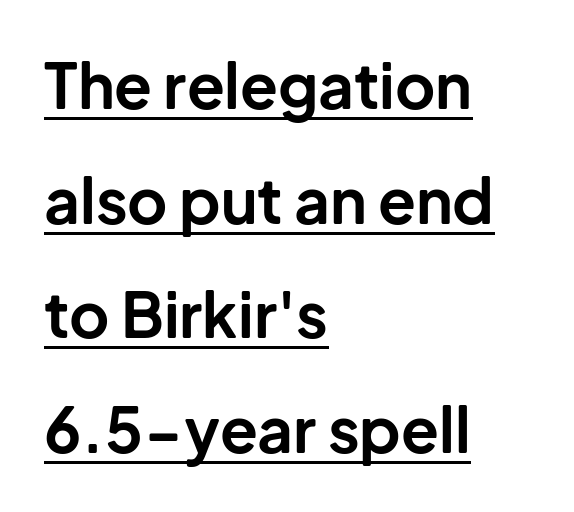
In designer terms, the underline attribute is active on this setting. The rendering uses natural spacing where letterforms have individual widths. In terms of weight, the rendering is a true, heavy bold. Every row of glyphs begins at an identical x-position on the left. The lettering holds an erect, upright posture throughout. Typographically, this falls in the sans-serif category.
